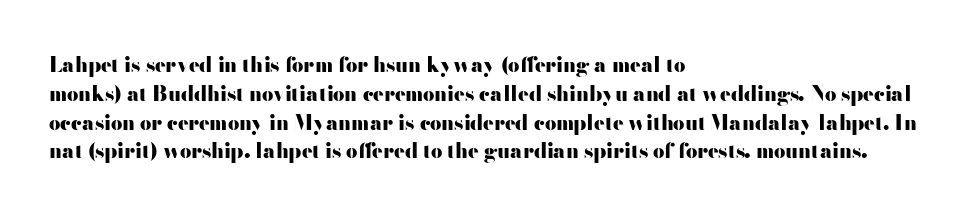
{"italic": "no", "bold": "yes", "underline": "no", "align": "left", "line_spacing": "normal", "line_spacing_ratio": 1.44, "letter_spacing": "normal", "letter_spacing_em": 0.0, "glyph_px": 20}
